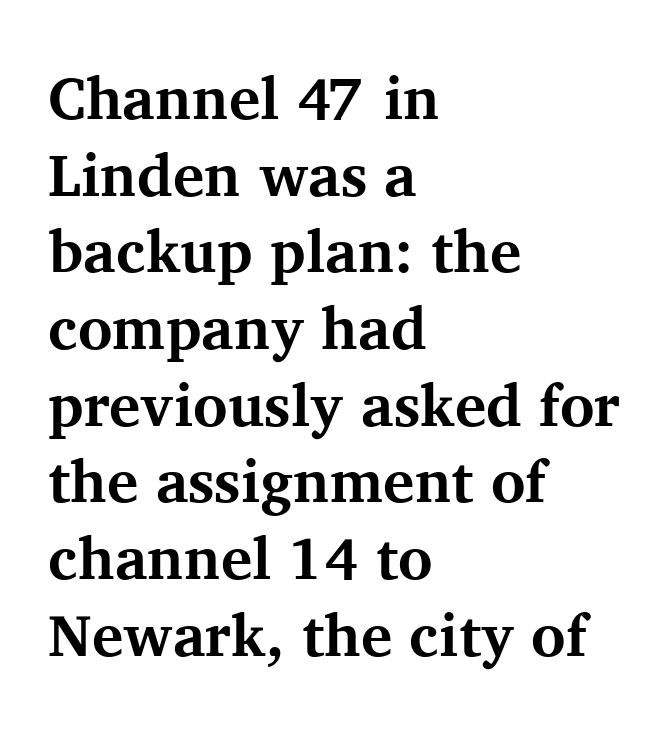
Q: Is the text bold? A: Yes.
Q: Is the text italic (slanted)? A: No, it is upright.
Q: Is the typeface a serif or a sans-serif typeface? A: Serif.
Q: Is the text underlined? A: No.
Q: How is the paragraph aligned? A: Left-aligned.
Q: Is the spacing between letters normal or unusually wide? A: Normal.
Q: Is the spacing between lines tight, normal or loose? A: Normal.
Q: Width (condensed, normal, or wide)? A: Normal.
Q: Stroke contrast? A: Medium.
Q: x-height? A: Medium.
Q: Monospaced? A: No.
